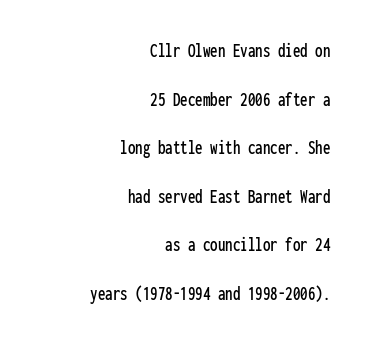
The typography opts for an upright posture over an oblique one. A typesetter would call this zero additional tracking. The leading is generous, giving the passage an open texture. Descenders hang freely into open space. Teacher's note: observe the even right margin — that is flush-right alignment.
